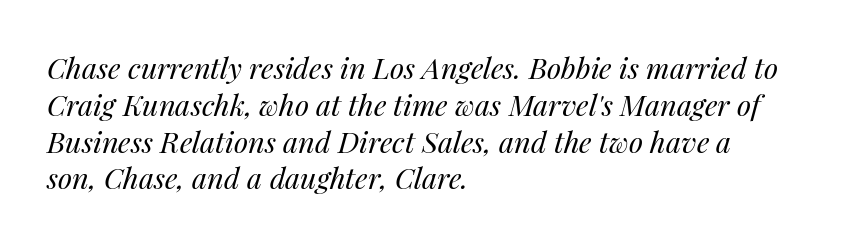
Q: Is the text bold? A: No.
Q: Is the text italic (slanted)? A: Yes, it leans right by about 14 degrees.
Q: Is the text underlined? A: No.
Q: How is the paragraph aligned? A: Left-aligned.
Q: Is the spacing between letters normal or unusually wide? A: Normal.
Q: Is the spacing between lines tight, normal or loose? A: Normal.
Q: Width (condensed, normal, or wide)? A: Normal.
Q: Stroke contrast? A: Medium.
Q: x-height? A: Medium.
Q: Monospaced? A: No.
